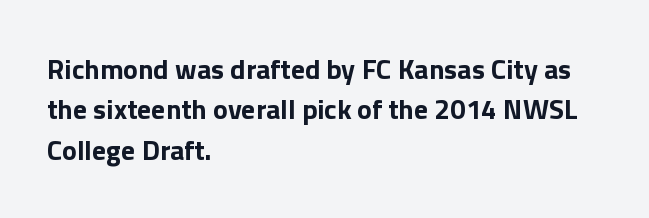
The image shows 28 px bold sans-serif type, upright; set left-aligned, normal line spacing (1.44x), normal letter spacing, not underlined; a medium x-height.
